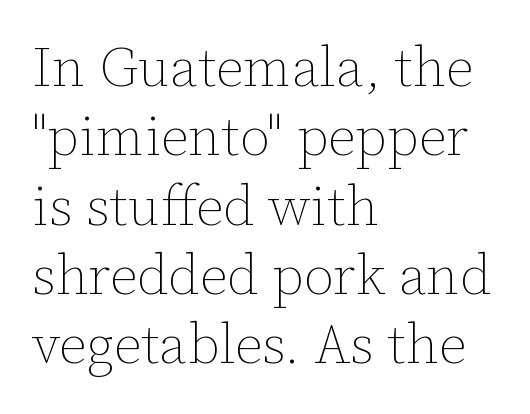
Q: Is the text bold? A: No.
Q: Is the text italic (slanted)? A: No, it is upright.
Q: Is the text underlined? A: No.
Q: How is the paragraph aligned? A: Left-aligned.
Q: Is the spacing between letters normal or unusually wide? A: Normal.
Q: Is the spacing between lines tight, normal or loose? A: Normal.
Q: Width (condensed, normal, or wide)? A: Normal.
Q: Stroke contrast? A: Low.
Q: x-height? A: Medium.
Q: Monospaced? A: No.
